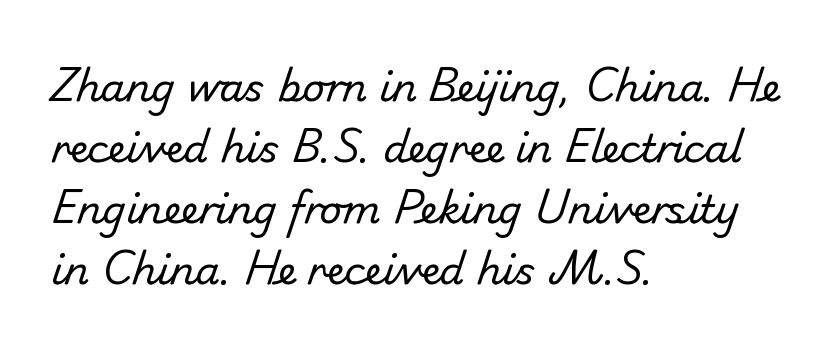
Q: Is the text bold? A: No.
Q: Is the typeface a serif or a sans-serif typeface? A: Sans-serif.
Q: Is the text underlined? A: No.
Q: How is the paragraph aligned? A: Left-aligned.
Q: Is the spacing between letters normal or unusually wide? A: Normal.
Q: Is the spacing between lines tight, normal or loose? A: Normal.
Q: Width (condensed, normal, or wide)? A: Normal.
Q: Stroke contrast? A: Low.
Q: x-height? A: Small.
Q: Monospaced? A: No.
